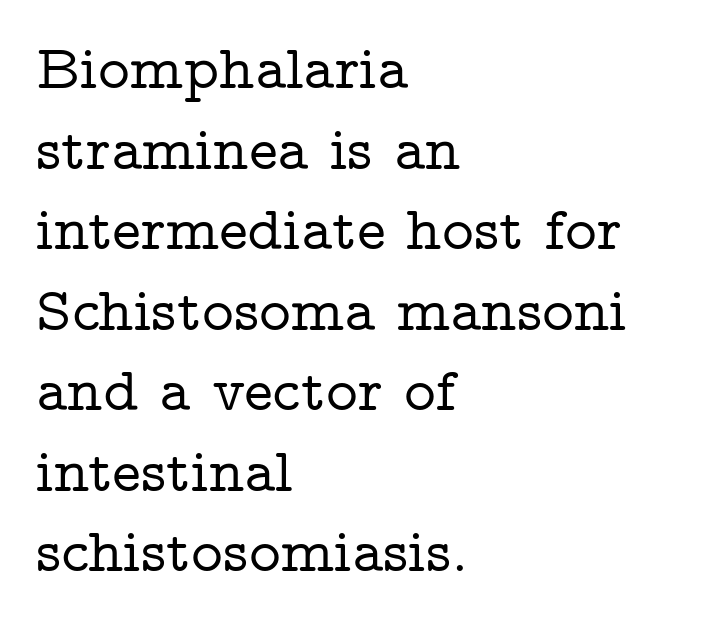
{"serif": "yes", "italic": "no", "width": "wide", "stroke_contrast": "low", "x_height": "medium", "monospaced": "no", "underline": "no", "align": "left", "line_spacing": "normal", "line_spacing_ratio": 1.32, "letter_spacing": "normal", "letter_spacing_em": 0.0, "glyph_px": 61}
